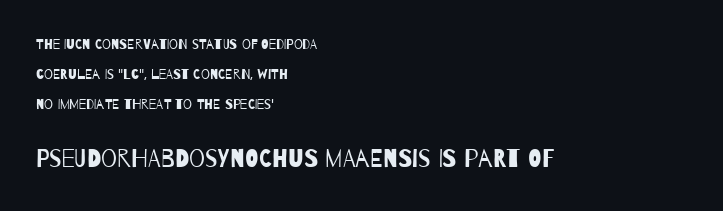
Where is the straight margin? On the left. The letterforms sit at book weight or below. Widely set lines give the paragraph a tall, airy silhouette. Type without underlining. Reading top to bottom, the characters get bigger at the block break.
